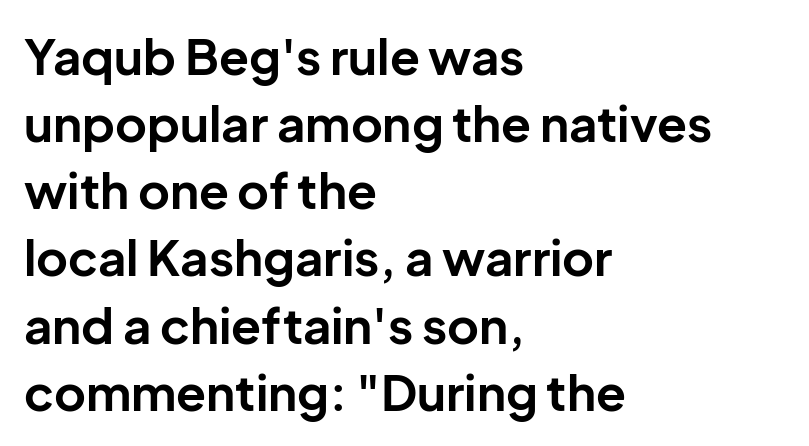
The image shows 49 px bold sans-serif type, upright; set left-aligned, normal line spacing (1.37x), normal letter spacing, not underlined; low stroke contrast and a medium x-height.
